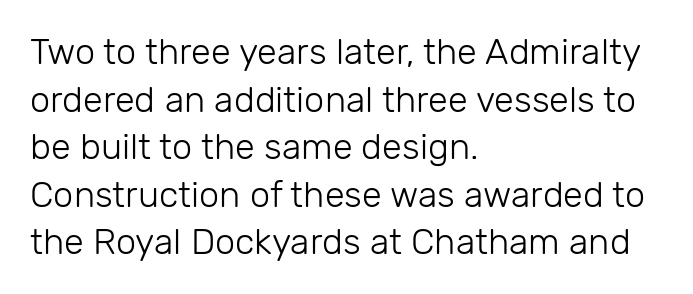
Q: Is the text bold? A: No.
Q: Is the text italic (slanted)? A: No, it is upright.
Q: Is the typeface a serif or a sans-serif typeface? A: Sans-serif.
Q: Is the text underlined? A: No.
Q: How is the paragraph aligned? A: Left-aligned.
Q: Is the spacing between letters normal or unusually wide? A: Normal.
Q: Is the spacing between lines tight, normal or loose? A: Normal.
Q: Width (condensed, normal, or wide)? A: Normal.
Q: Stroke contrast? A: Low.
Q: x-height? A: Medium.
Q: Monospaced? A: No.
